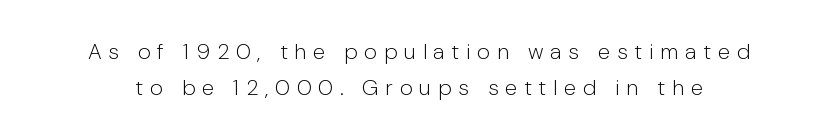
Quick note: not italic, upright. Glyph-to-glyph distance is far greater than everyday printed text. Successive baselines arrive at the customary interval. The typeface has the unassuming heft of standard copy or less. Unmarked baselines from the first word to the last.
